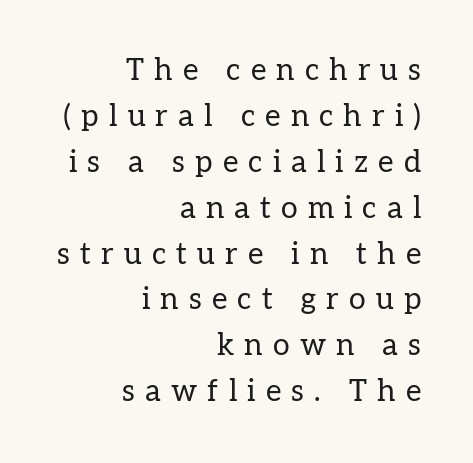
{"serif": "yes", "italic": "no", "bold": "no", "weight": "regular", "width": "normal", "stroke_contrast": "low", "x_height": "medium", "monospaced": "no", "underline": "no", "align": "right", "line_spacing": "normal", "line_spacing_ratio": 1.53, "letter_spacing": "wide", "letter_spacing_em": 0.34, "glyph_px": 30}
